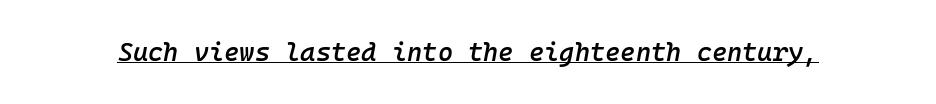
The image shows 26 px text type, italic (leaning right); set normal letter spacing, underlined.
